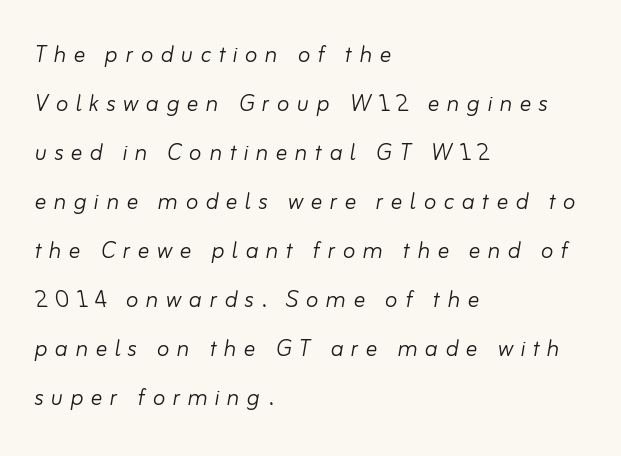
The image shows 29 px light type, italic (leaning right); set left-aligned, normal line spacing (1.69x), unusually wide letter spacing (+0.25 em), not underlined; low stroke contrast and a small x-height.
